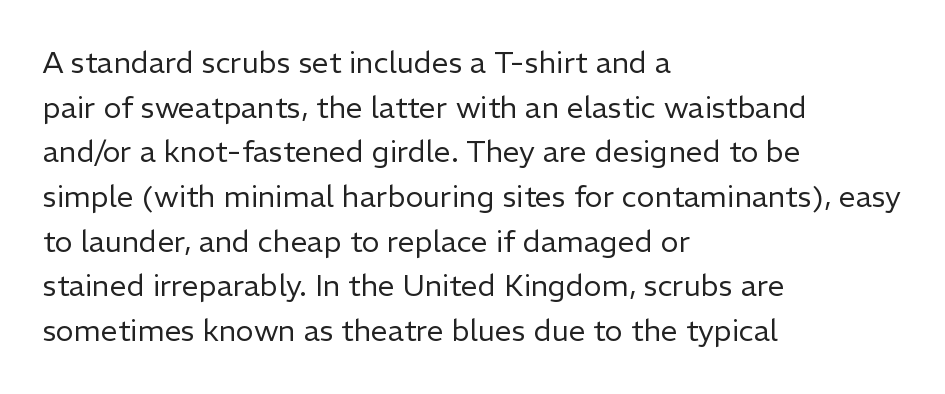
{"serif": "no", "italic": "no", "bold": "no", "weight": "regular", "width": "normal", "stroke_contrast": "low", "x_height": "medium", "monospaced": "no", "underline": "no", "align": "left", "line_spacing": "normal", "line_spacing_ratio": 1.49, "letter_spacing": "normal", "letter_spacing_em": 0.0, "glyph_px": 30}
